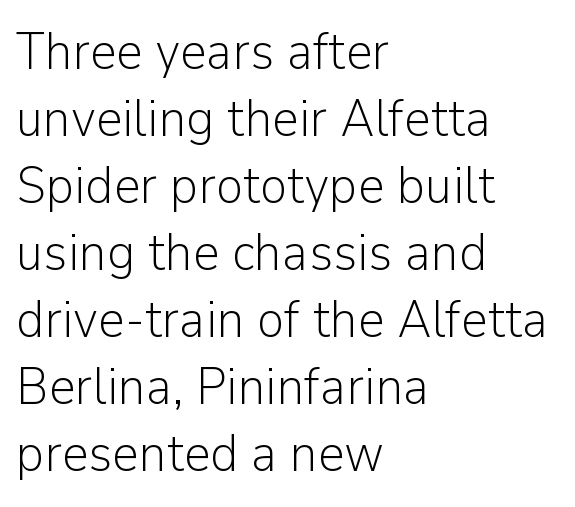
{"serif": "no", "italic": "no", "bold": "no", "weight": "light", "width": "normal", "stroke_contrast": "low", "x_height": "medium", "monospaced": "no", "underline": "no", "align": "left", "line_spacing": "normal", "line_spacing_ratio": 1.29, "letter_spacing": "normal", "letter_spacing_em": 0.0, "glyph_px": 52}
